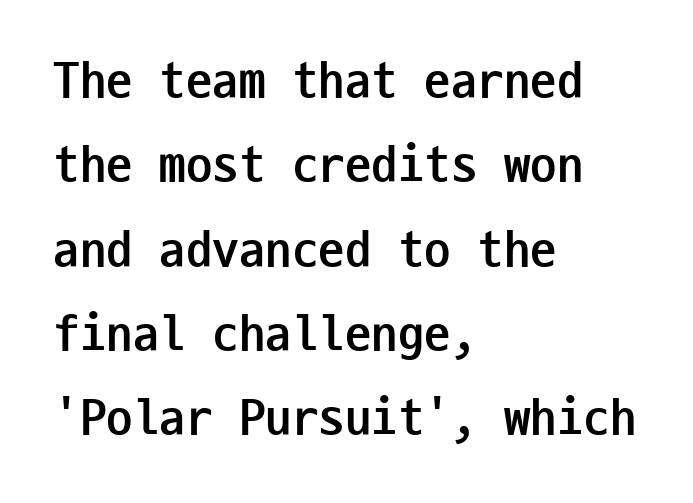
The image shows 53 px semibold, condensed sans-serif type, upright, monospaced; set left-aligned, normal line spacing (1.59x), normal letter spacing, not underlined; low stroke contrast and a medium x-height.
